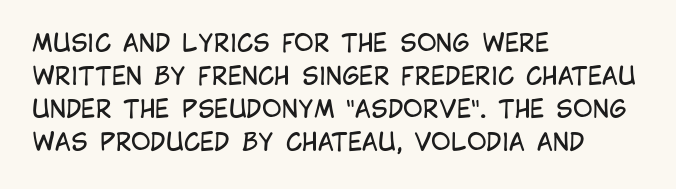
Horizontally, the lines are justified to the leading edge only. A roman cut, with each character standing at attention. The lines sit at an ordinary, default distance from one another. The font sits on the lighter half of the weight spectrum, regular included. Just letters on the line, the space beneath them empty. Standard letterfit; no display-style spreading of the glyphs.
